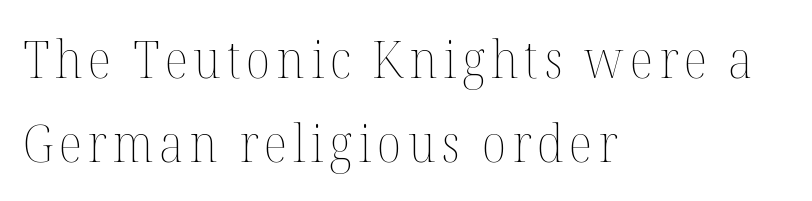
The image shows 51 px thin type, upright; set left-aligned, normal line spacing (1.65x), not underlined; medium stroke contrast and a medium x-height.
